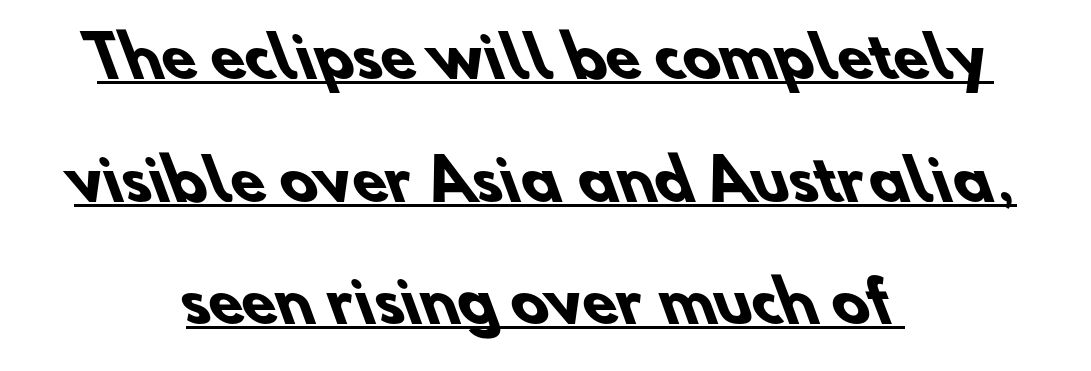
{"serif": "no", "bold": "yes", "weight": "heavy", "width": "normal", "stroke_contrast": "low", "x_height": "small", "monospaced": "no", "underline": "yes", "align": "center", "line_spacing": "loose", "line_spacing_ratio": 2.19, "letter_spacing": "normal", "letter_spacing_em": 0.0, "glyph_px": 56}
